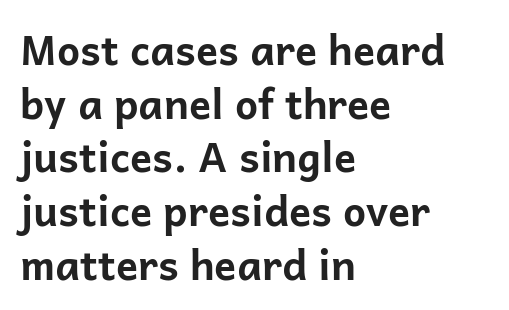
{"serif": "no", "italic": "no", "bold": "yes", "weight": "bold", "width": "normal", "stroke_contrast": "low", "x_height": "medium", "monospaced": "no", "underline": "no", "align": "left", "line_spacing": "normal", "line_spacing_ratio": 1.31, "letter_spacing": "normal", "letter_spacing_em": 0.0, "glyph_px": 41}
